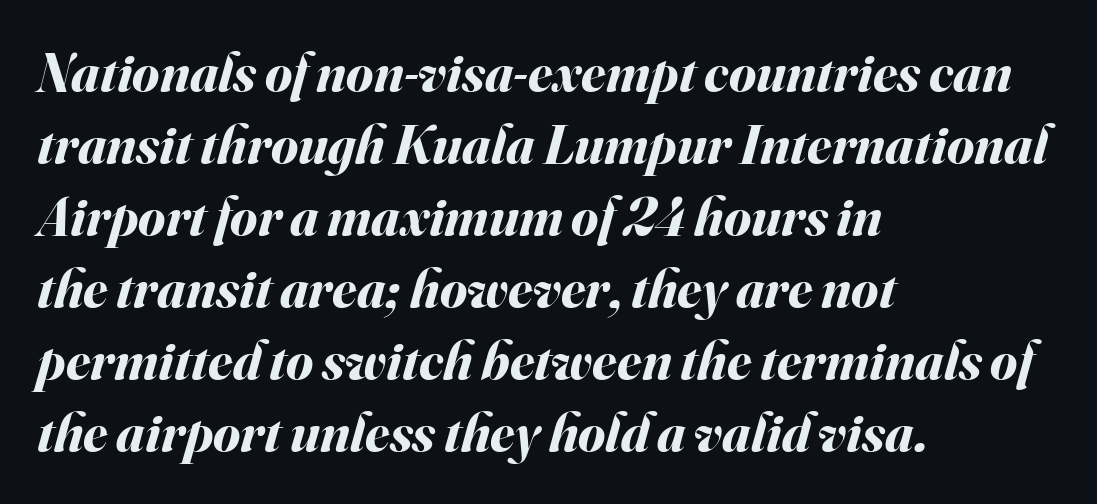
The image shows 55 px bold type, italic (leaning right); set left-aligned, normal line spacing (1.31x), normal letter spacing, not underlined; medium stroke contrast and a small x-height.
